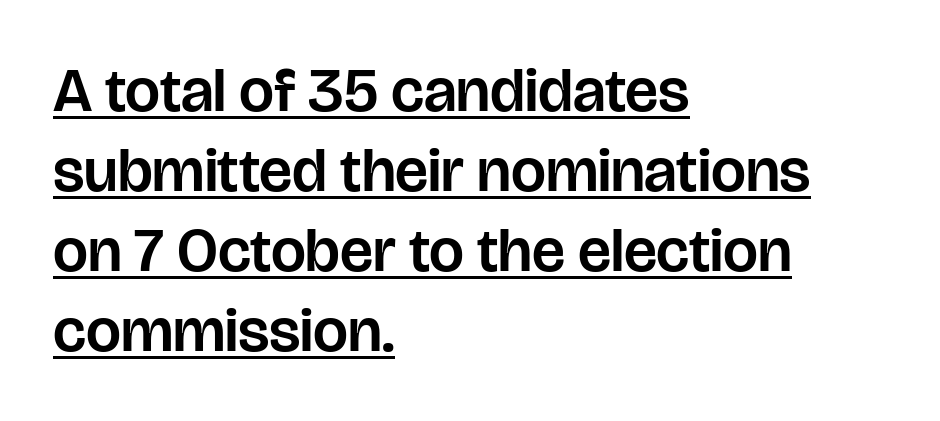
The image shows 62 px sans-serif type, upright; set left-aligned, normal line spacing (1.29x), normal letter spacing, underlined; low stroke contrast and a large x-height.
